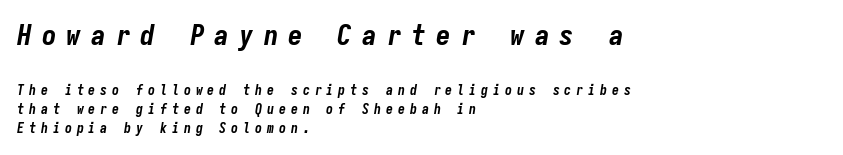
Q: Is the text bold? A: Yes.
Q: Is the text italic (slanted)? A: Yes, it leans right by about 9 degrees.
Q: Is the text underlined? A: No.
Q: How is the paragraph aligned? A: Left-aligned.
Q: Is the spacing between letters normal or unusually wide? A: Unusually wide.
Q: Is the spacing between lines tight, normal or loose? A: Normal.
Q: Which block of text is set in a larger size, the first (top) or the second (bottom)? A: The first (top) one.
Q: Width (condensed, normal, or wide)? A: Condensed.
Q: Stroke contrast? A: Low.
Q: x-height? A: Medium.
Q: Monospaced? A: Yes.
